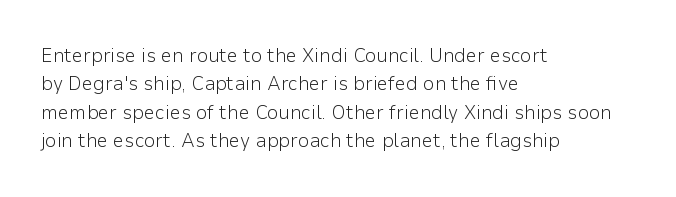
Q: Is the text bold? A: No.
Q: Is the text italic (slanted)? A: No, it is upright.
Q: Is the text underlined? A: No.
Q: How is the paragraph aligned? A: Left-aligned.
Q: Is the spacing between letters normal or unusually wide? A: Normal.
Q: Is the spacing between lines tight, normal or loose? A: Normal.
